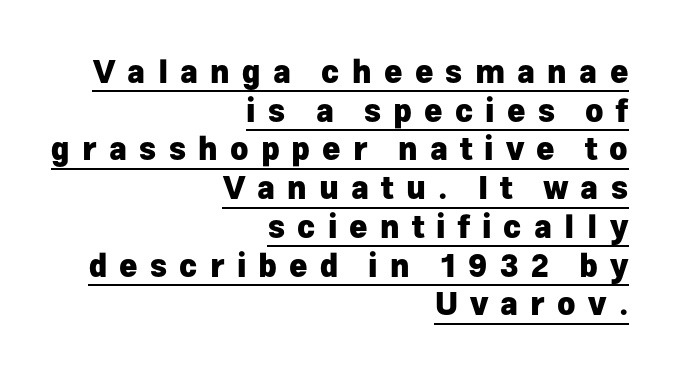
The paragraph shown leans on its right margin. The lines sit at an ordinary, default distance from one another. The line texture is sparse and dotted thanks to wide tracking. Character widths vary here, with narrow letters taking less room than wide ones.
